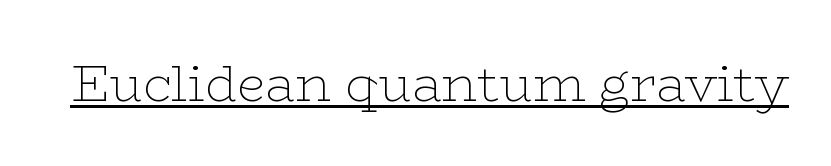
The image shows 51 px thin, wide serif type, upright; set normal letter spacing, underlined; low stroke contrast and a medium x-height.
